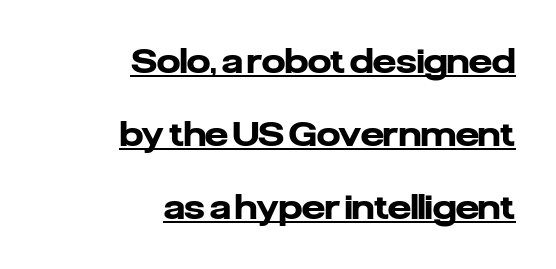
Q: Is the text bold? A: Yes.
Q: Is the text italic (slanted)? A: No, it is upright.
Q: Is the typeface a serif or a sans-serif typeface? A: Sans-serif.
Q: Is the text underlined? A: Yes.
Q: How is the paragraph aligned? A: Right-aligned.
Q: Is the spacing between letters normal or unusually wide? A: Normal.
Q: Is the spacing between lines tight, normal or loose? A: Loose.
Q: Width (condensed, normal, or wide)? A: Normal.
Q: Stroke contrast? A: Low.
Q: x-height? A: Medium.
Q: Monospaced? A: No.
